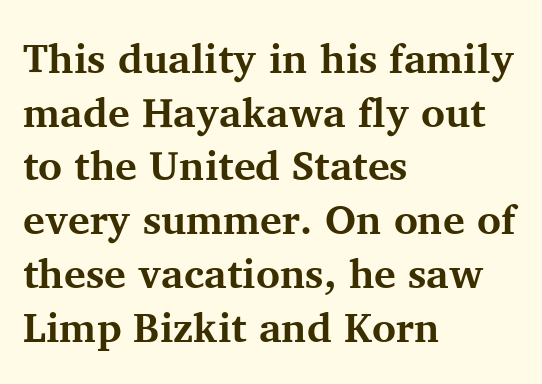
{"serif": "yes", "italic": "no", "bold": "yes", "weight": "bold", "width": "normal", "stroke_contrast": "medium", "x_height": "medium", "monospaced": "no", "underline": "no", "align": "left", "line_spacing": "normal", "line_spacing_ratio": 1.31, "letter_spacing": "normal", "letter_spacing_em": 0.0, "glyph_px": 41}
